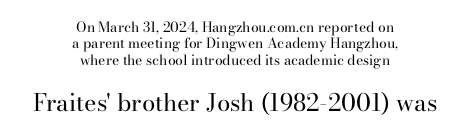
The image shows 24 px text type, upright; set centered, line spacing 1.17x, normal letter spacing, not underlined; the second (bottom) block is 1.71x larger.
